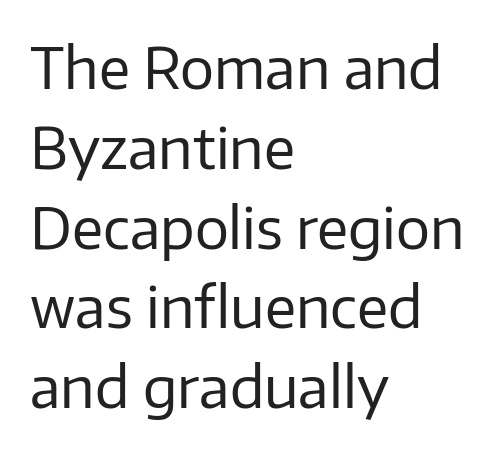
The image shows 57 px regular-weight sans-serif type, upright; set left-aligned, normal line spacing (1.4x), normal letter spacing, not underlined; low stroke contrast and a medium x-height.
